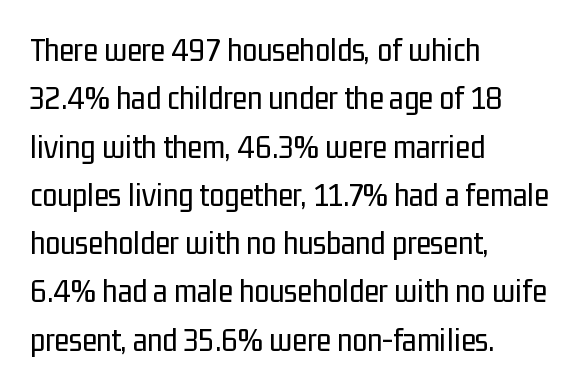
Q: Is the text bold? A: No.
Q: Is the text italic (slanted)? A: No, it is upright.
Q: Is the typeface a serif or a sans-serif typeface? A: Sans-serif.
Q: Is the text underlined? A: No.
Q: How is the paragraph aligned? A: Left-aligned.
Q: Is the spacing between letters normal or unusually wide? A: Normal.
Q: Is the spacing between lines tight, normal or loose? A: Normal.
Q: Width (condensed, normal, or wide)? A: Condensed.
Q: Stroke contrast? A: Low.
Q: x-height? A: Medium.
Q: Monospaced? A: No.
